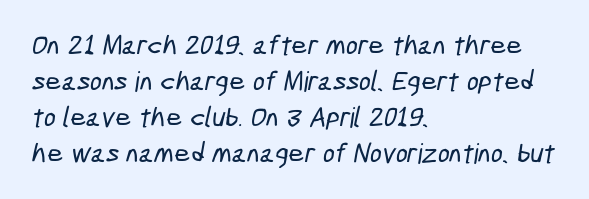
A normal amount of white space separates one row of letters from the next. Type style note: lacks serifs. The strip under each line holds only bare page. If you drew a ruler down the left edge, every line would touch it. Varying glyph widths throughout — classic text-font behaviour. The passage shown has conventional tracking throughout.
